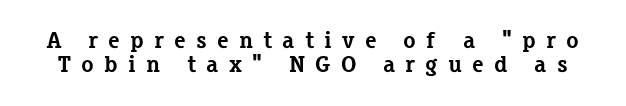
The image shows 23 px bold type, upright; set tight line spacing (1.04x), unusually wide letter spacing (+0.44 em), not underlined.
